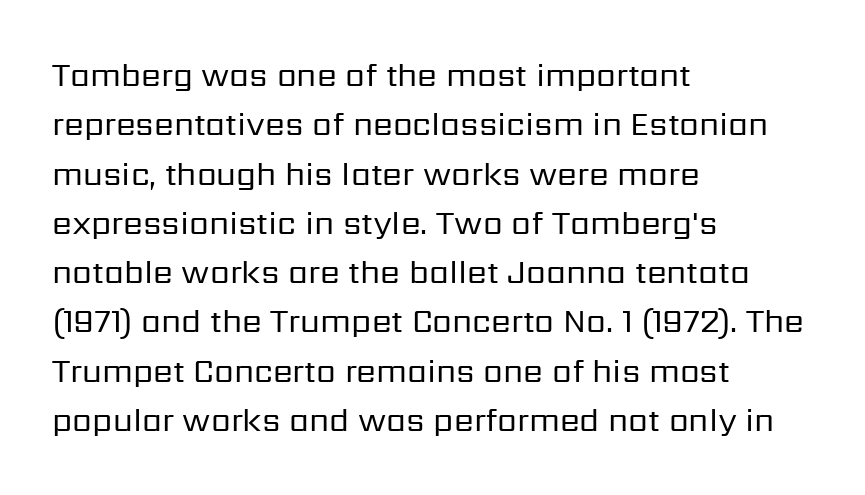
The image shows 32 px regular-weight sans-serif type, upright; set left-aligned, normal line spacing (1.54x), normal letter spacing, not underlined; low stroke contrast and a medium x-height.
